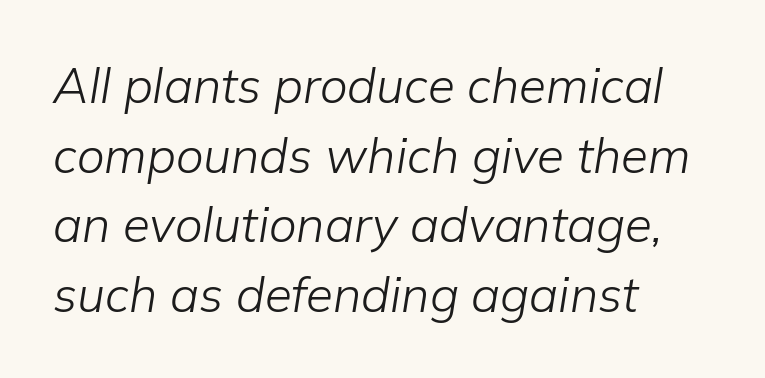
The image shows 49 px light type, italic (leaning right); set left-aligned, normal line spacing (1.42x), normal letter spacing, not underlined; low stroke contrast and a medium x-height.
